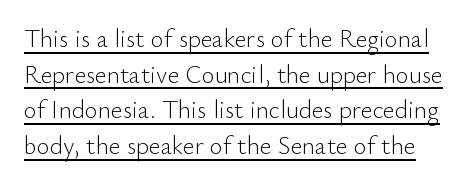
The image shows 25 px text type, upright; set normal line spacing (1.43x), normal letter spacing, underlined.
